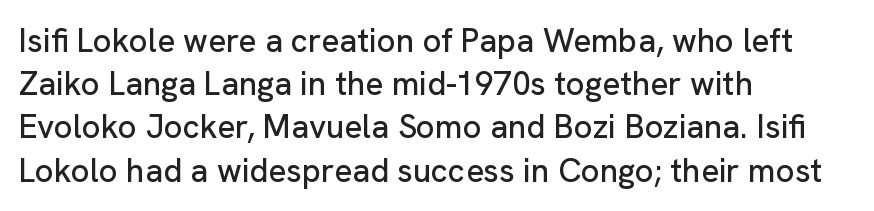
Q: Is the text italic (slanted)? A: No, it is upright.
Q: Is the typeface a serif or a sans-serif typeface? A: Sans-serif.
Q: Is the text underlined? A: No.
Q: How is the paragraph aligned? A: Left-aligned.
Q: Is the spacing between letters normal or unusually wide? A: Normal.
Q: Is the spacing between lines tight, normal or loose? A: Normal.
Q: Width (condensed, normal, or wide)? A: Normal.
Q: Stroke contrast? A: Low.
Q: x-height? A: Medium.
Q: Monospaced? A: No.
